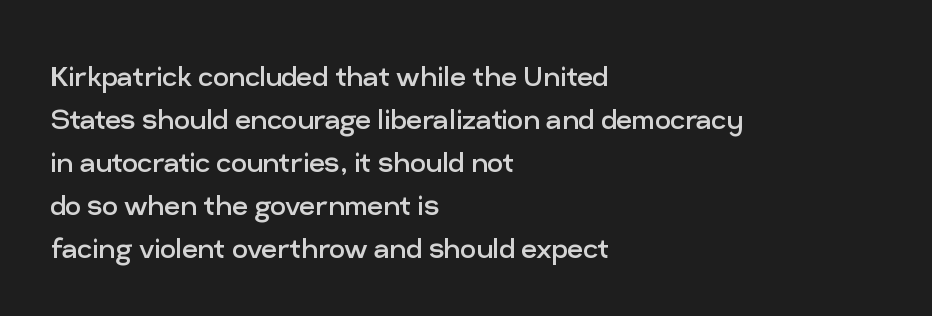
The face used here is rendered with its standard letterfit. The text block is weighted toward the left margin, trailing off unevenly rightward. Letters rest on an invisible, unmarked baseline. Nope, no serifs anywhere on these letters.
